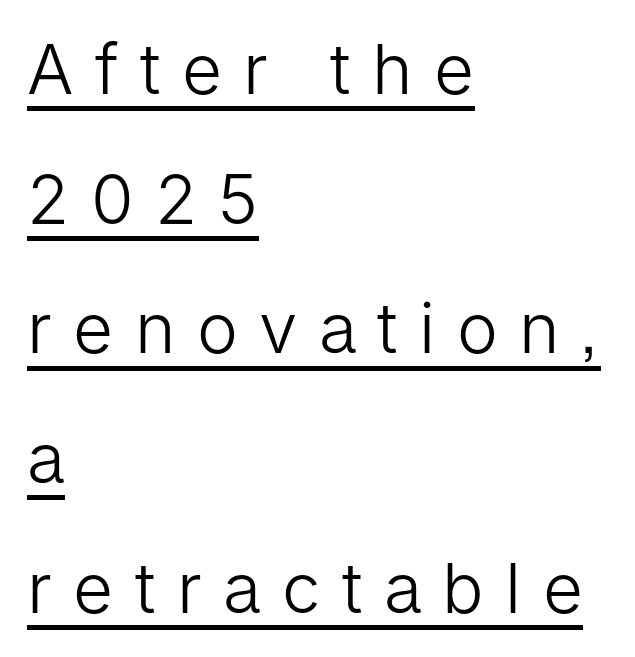
Q: Is the text bold? A: No.
Q: Is the text italic (slanted)? A: No, it is upright.
Q: Is the typeface a serif or a sans-serif typeface? A: Sans-serif.
Q: Is the text underlined? A: Yes.
Q: How is the paragraph aligned? A: Left-aligned.
Q: Is the spacing between letters normal or unusually wide? A: Unusually wide.
Q: Width (condensed, normal, or wide)? A: Normal.
Q: Stroke contrast? A: Low.
Q: x-height? A: Medium.
Q: Monospaced? A: No.
